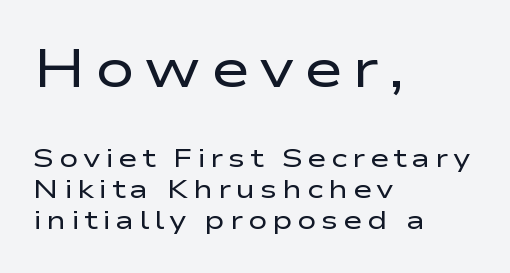
Caption: face not bold, strokes unweighted. Unlike a traditional serif, this face leaves its strokes unadorned. The passage shown is typed in a proportional face where columns would drift. These two chunks differ in scale, with the top chunk taking the larger measure. You can tell it's not italic because the verticals are truly vertical.
